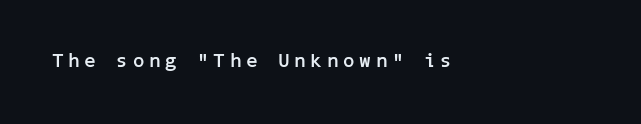
The image shows 20 px bold type, upright; set left-aligned, unusually wide letter spacing (+0.24 em), not underlined.
